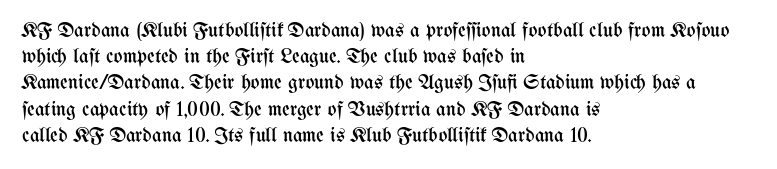
Does extra space separate the letters? No, they use regular spacing. Layout note: lines flush left. The area under the type is left untouched. This reads as an unemphasized weight, regular at the heaviest. This is roman type, the default non-slanted kind. Vertical spacing — default.
